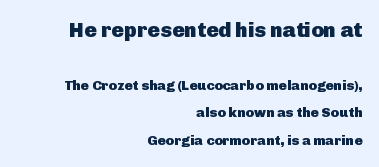
The image shows 21 px bold type, upright; set right-aligned, loose line spacing (1.99x), normal letter spacing, not underlined; the first (top) block is 1.5x larger.
